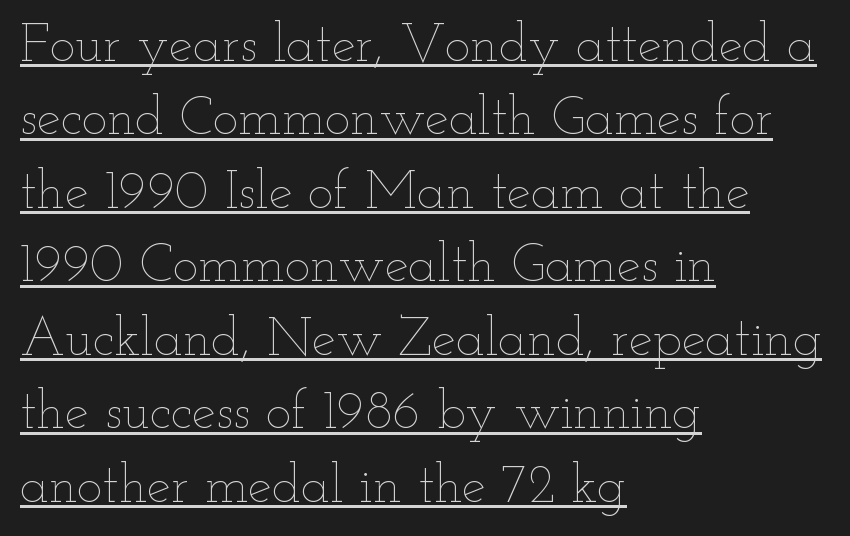
Q: Is the text bold? A: No.
Q: Is the text italic (slanted)? A: No, it is upright.
Q: Is the text underlined? A: Yes.
Q: How is the paragraph aligned? A: Left-aligned.
Q: Is the spacing between letters normal or unusually wide? A: Normal.
Q: Is the spacing between lines tight, normal or loose? A: Normal.
Q: Width (condensed, normal, or wide)? A: Wide.
Q: Stroke contrast? A: Low.
Q: x-height? A: Small.
Q: Monospaced? A: No.
